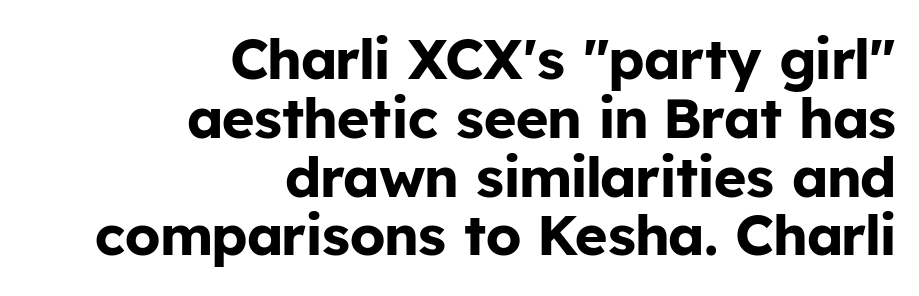
{"serif": "no", "italic": "no", "bold": "yes", "weight": "bold", "width": "normal", "stroke_contrast": "low", "x_height": "medium", "monospaced": "no", "underline": "no", "align": "right", "line_spacing": "tight", "line_spacing_ratio": 1.05, "letter_spacing": "normal", "letter_spacing_em": 0.0, "glyph_px": 56}
